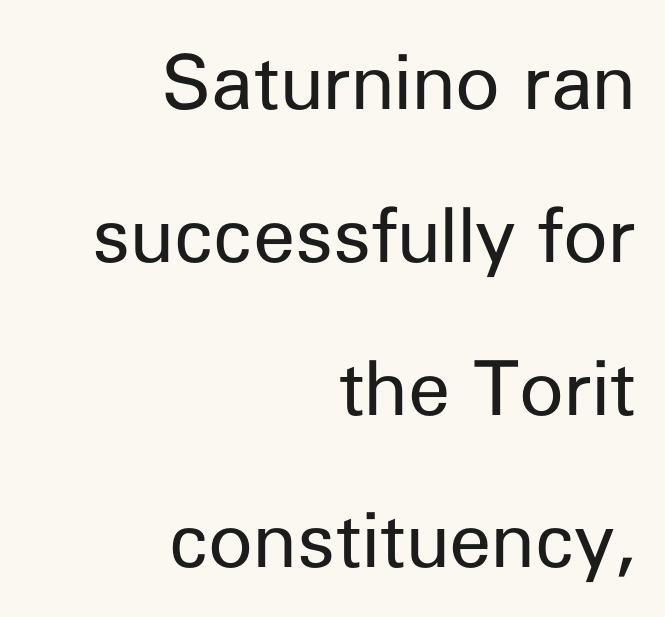
The image shows 76 px regular-weight sans-serif type, upright; set right-aligned, loose line spacing (2.01x), normal letter spacing, not underlined; low stroke contrast and a medium x-height.
